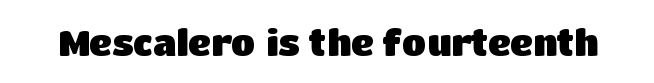
{"serif": "no", "italic": "no", "bold": "yes", "weight": "heavy", "width": "normal", "stroke_contrast": "low", "x_height": "large", "monospaced": "no", "underline": "no", "letter_spacing": "normal", "letter_spacing_em": 0.0, "glyph_px": 35}
